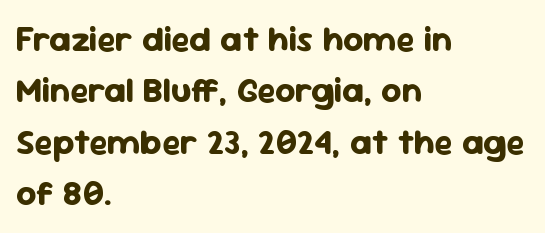
The image shows 35 px bold sans-serif type, upright; set left-aligned, normal line spacing (1.47x), normal letter spacing, not underlined; low stroke contrast and a medium x-height.
